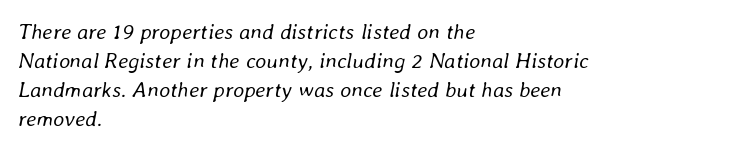
The image shows 22 px text type, italic (leaning right); set left-aligned, normal line spacing (1.32x), normal letter spacing, not underlined.
